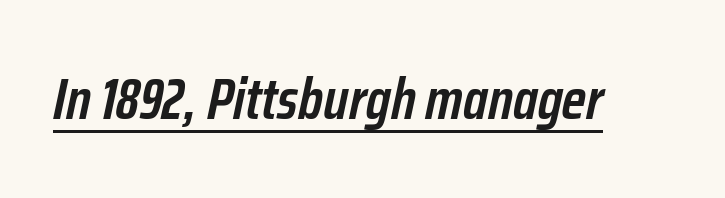
{"italic": "yes", "lean": "right", "slant_degrees": 12, "bold": "semi", "weight": "semibold", "width": "condensed", "stroke_contrast": "low", "x_height": "medium", "monospaced": "no", "underline": "yes", "letter_spacing": "normal", "letter_spacing_em": 0.0, "glyph_px": 58}
